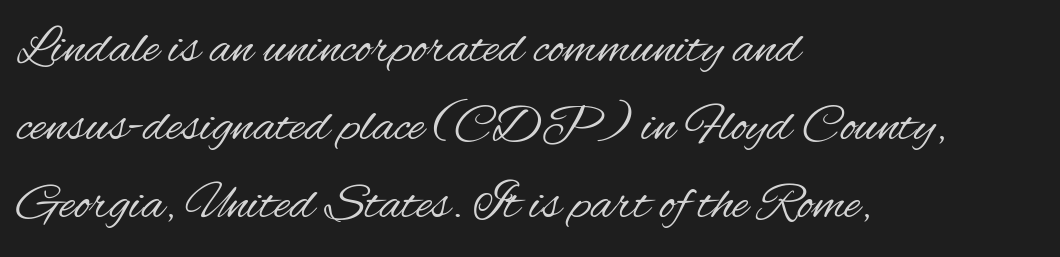
The face looks like a standard text weight, possibly lighter. This block has exactly the height ordinary leading produces. These lines are rendered in a variable-pitch font. This sample uses plain, unmodified letter spacing. Look at the bottom of the vertical strokes: they stop flat, with no serifs.
